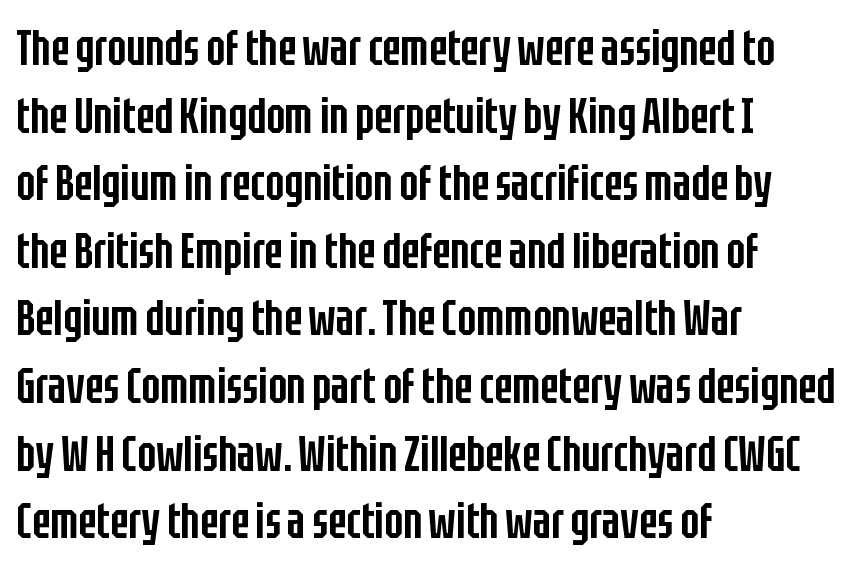
The image shows 49 px semibold, condensed sans-serif type, upright; set left-aligned, normal line spacing (1.38x), normal letter spacing, not underlined; low stroke contrast and a large x-height.
